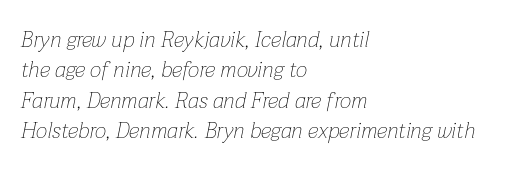
{"italic": "yes", "lean": "right", "slant_degrees": 12, "bold": "no", "underline": "no", "align": "left", "line_spacing": "normal", "line_spacing_ratio": 1.38, "letter_spacing": "normal", "letter_spacing_em": 0.0, "glyph_px": 22}
